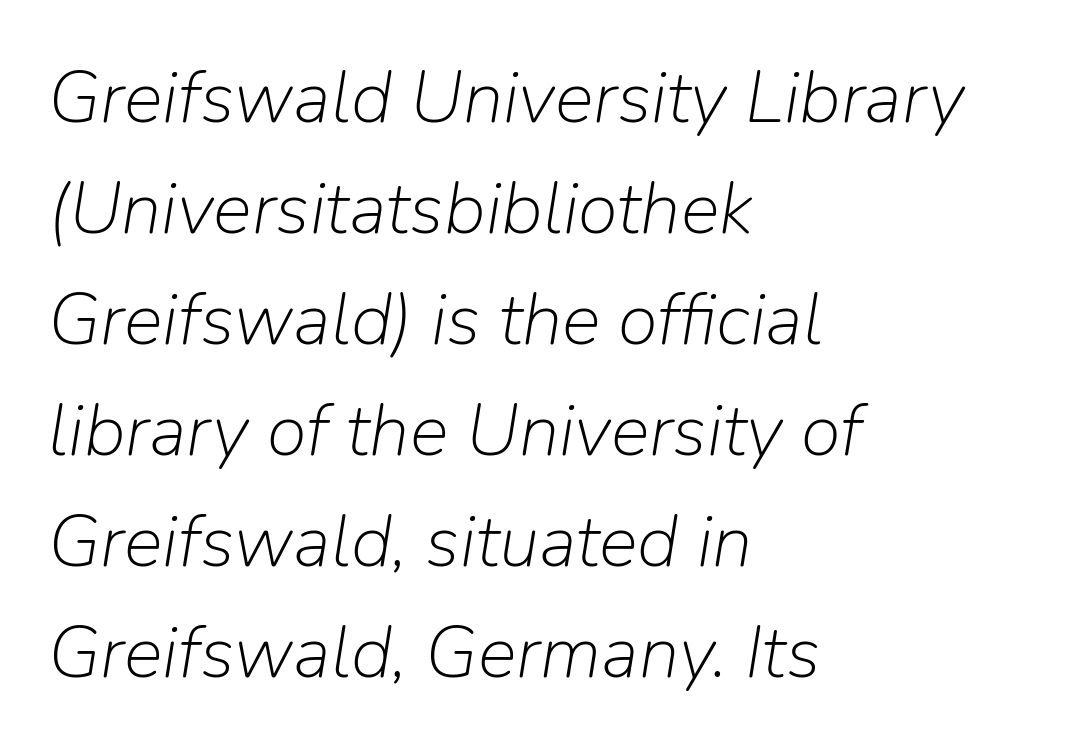
{"italic": "yes", "lean": "right", "slant_degrees": 9, "bold": "no", "weight": "light", "width": "normal", "stroke_contrast": "low", "x_height": "medium", "monospaced": "no", "underline": "no", "align": "left", "line_spacing": "normal", "line_spacing_ratio": 1.52, "letter_spacing": "normal", "letter_spacing_em": 0.0, "glyph_px": 73}
